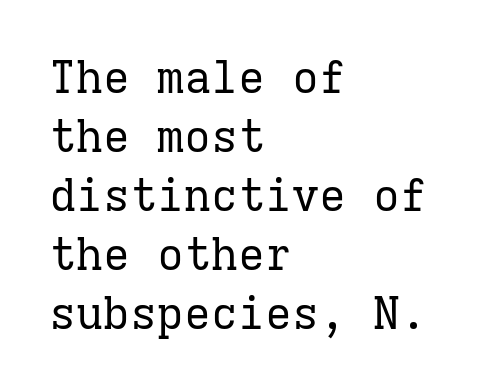
This sample uses an upright cut, with every glyph sitting square on the baseline. The passage shown is not underscored anywhere. This sample uses a serif face. Looks like terminal output: every glyph gets an equal slot. The setting favours the left margin, as ordinary paragraphs usually do. Students, note that the glyphs here touch the page at normal intervals.
